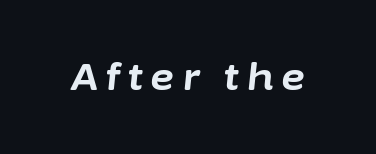
Q: Is the text bold? A: Yes.
Q: Is the text italic (slanted)? A: Yes, it leans right by about 6 degrees.
Q: Is the text underlined? A: No.
Q: Is the spacing between letters normal or unusually wide? A: Unusually wide.
Q: Width (condensed, normal, or wide)? A: Normal.
Q: Stroke contrast? A: Low.
Q: x-height? A: Medium.
Q: Monospaced? A: No.
